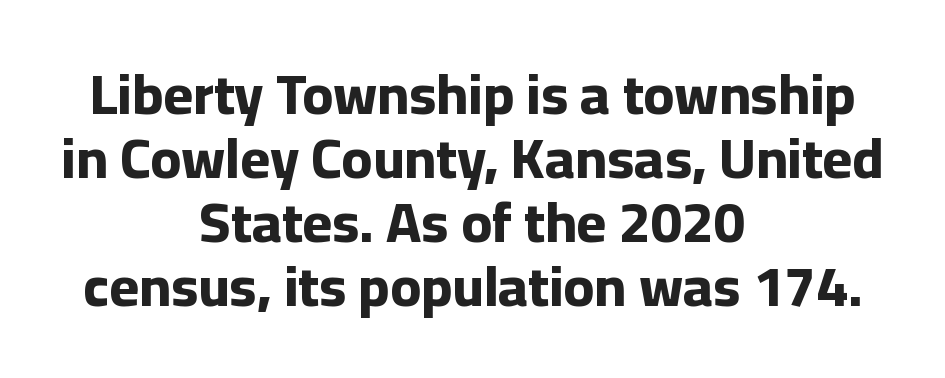
Q: Is the text bold? A: Yes.
Q: Is the text italic (slanted)? A: No, it is upright.
Q: Is the typeface a serif or a sans-serif typeface? A: Sans-serif.
Q: Is the text underlined? A: No.
Q: How is the paragraph aligned? A: Centered.
Q: Is the spacing between letters normal or unusually wide? A: Normal.
Q: Is the spacing between lines tight, normal or loose? A: Tight.
Q: Width (condensed, normal, or wide)? A: Normal.
Q: Stroke contrast? A: Low.
Q: x-height? A: Medium.
Q: Monospaced? A: No.
